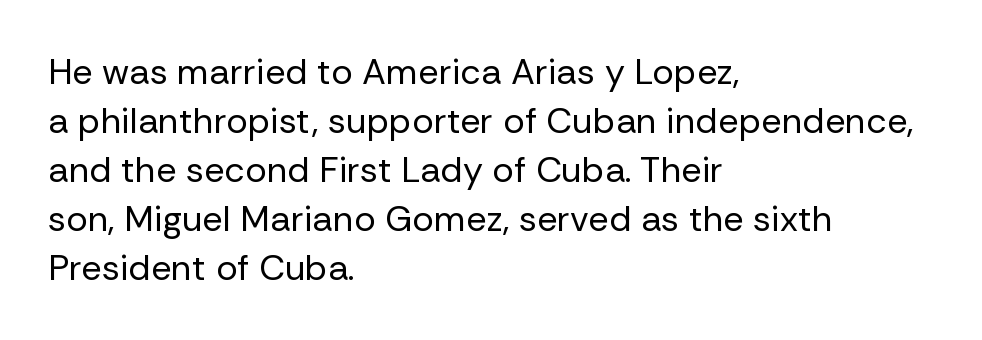
The image shows 36 px regular-weight sans-serif type, upright; set left-aligned, normal line spacing (1.36x), normal letter spacing, not underlined; low stroke contrast and a medium x-height.
